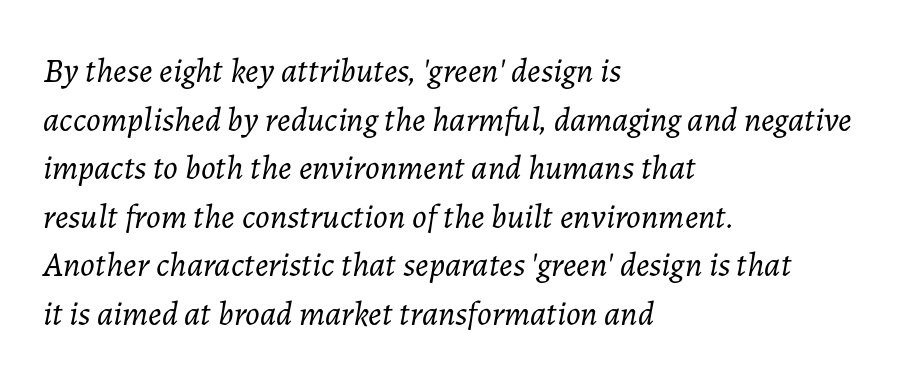
The image shows 34 px light type, italic (leaning right); set left-aligned, normal line spacing (1.43x), normal letter spacing, not underlined; low stroke contrast and a medium x-height.
